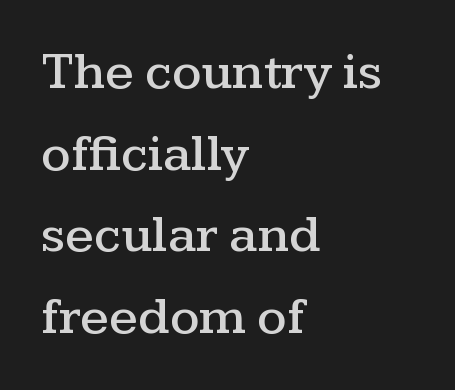
{"serif": "yes", "italic": "no", "width": "wide", "stroke_contrast": "medium", "x_height": "medium", "monospaced": "no", "underline": "no", "align": "left", "line_spacing": "normal", "line_spacing_ratio": 1.57, "letter_spacing": "normal", "letter_spacing_em": 0.0, "glyph_px": 52}
